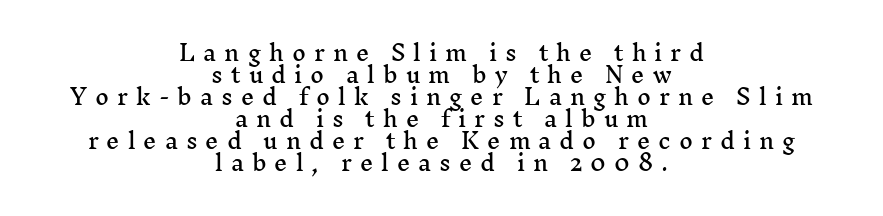
The image shows 21 px text type, upright; set centered, tight line spacing (1.05x), unusually wide letter spacing (+0.38 em), not underlined.
